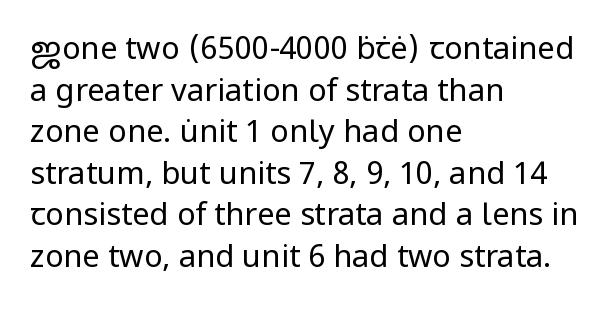
The image shows 31 px regular-weight sans-serif type, upright; set left-aligned, normal line spacing (1.34x), normal letter spacing, not underlined; low stroke contrast and a medium x-height.
